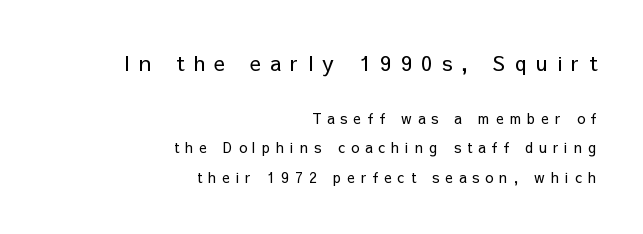
Q: Is the text bold? A: No.
Q: Is the text italic (slanted)? A: No, it is upright.
Q: Is the text underlined? A: No.
Q: How is the paragraph aligned? A: Right-aligned.
Q: Is the spacing between letters normal or unusually wide? A: Unusually wide.
Q: Is the spacing between lines tight, normal or loose? A: Loose.
Q: Which block of text is set in a larger size, the first (top) or the second (bottom)? A: The first (top) one.
